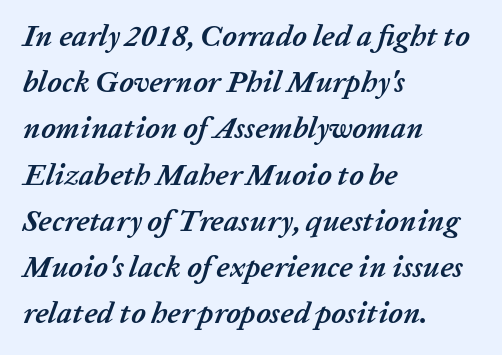
{"italic": "yes", "lean": "right", "slant_degrees": 20, "bold": "yes", "weight": "semibold", "width": "normal", "stroke_contrast": "low", "x_height": "medium", "monospaced": "no", "underline": "no", "align": "left", "line_spacing": "normal", "line_spacing_ratio": 1.54, "letter_spacing": "normal", "letter_spacing_em": 0.0, "glyph_px": 30}
